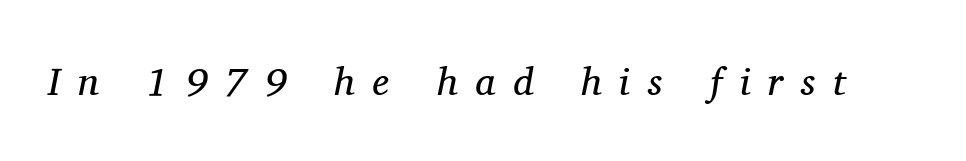
The image shows 39 px regular-weight serif type, italic (leaning right); set unusually wide letter spacing (+0.46 em), not underlined; medium stroke contrast and a medium x-height.
